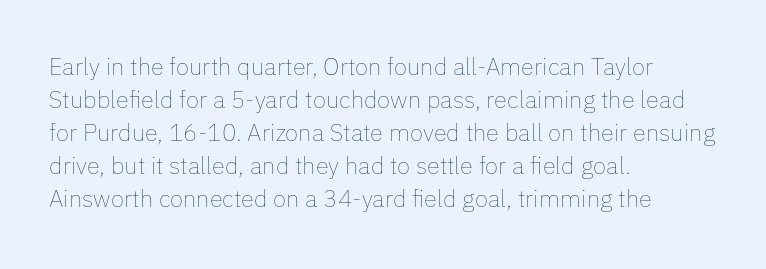
Q: Is the text bold? A: No.
Q: Is the text italic (slanted)? A: No, it is upright.
Q: Is the text underlined? A: No.
Q: How is the paragraph aligned? A: Left-aligned.
Q: Is the spacing between letters normal or unusually wide? A: Normal.
Q: Is the spacing between lines tight, normal or loose? A: Normal.
